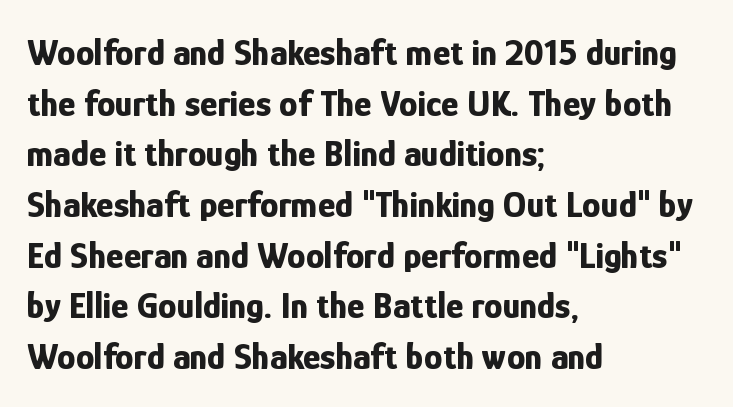
The image shows 37 px bold, condensed sans-serif type, upright; set left-aligned, normal line spacing (1.37x), normal letter spacing, not underlined; low stroke contrast and a medium x-height.
